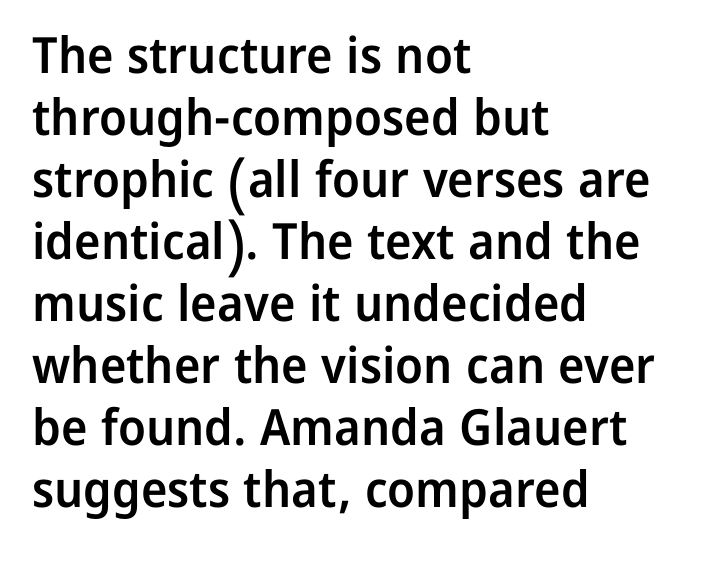
The image shows 50 px semibold sans-serif type, upright; set left-aligned, line spacing 1.24x, normal letter spacing, not underlined; low stroke contrast and a medium x-height.
